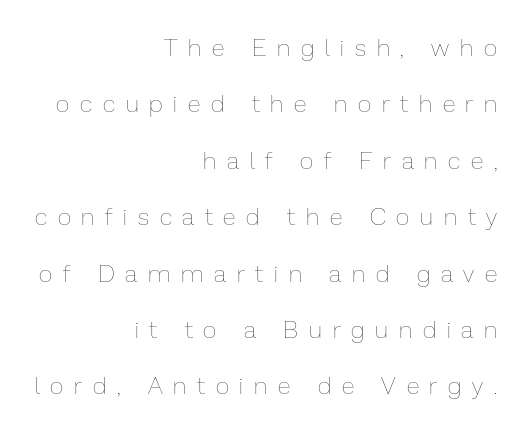
The image shows 24 px text type, upright; set right-aligned, loose line spacing (2.35x), unusually wide letter spacing (+0.45 em), not underlined.
